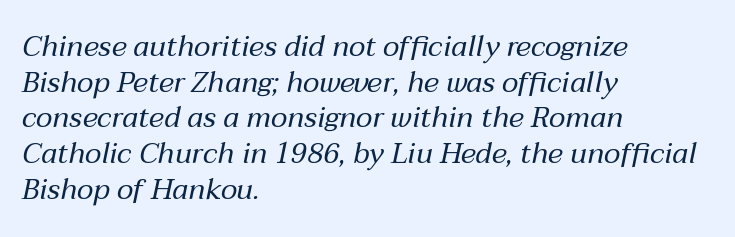
Q: Is the text bold? A: No.
Q: Is the text italic (slanted)? A: Yes, it leans right by about 12 degrees.
Q: Is the text underlined? A: No.
Q: How is the paragraph aligned? A: Left-aligned.
Q: Is the spacing between letters normal or unusually wide? A: Normal.
Q: Width (condensed, normal, or wide)? A: Normal.
Q: Stroke contrast? A: Medium.
Q: x-height? A: Medium.
Q: Monospaced? A: No.
